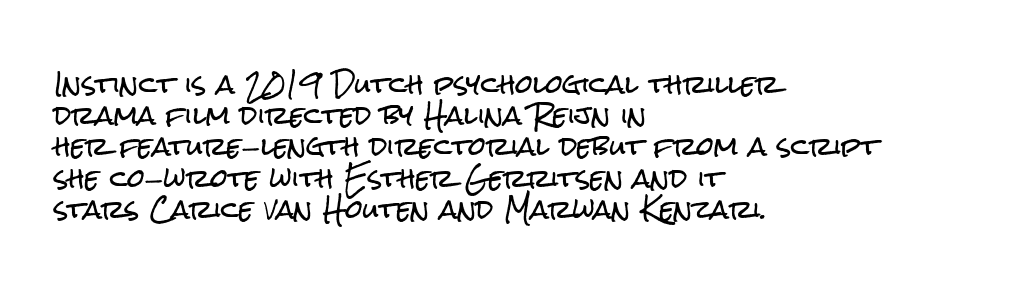
If you drew a line through each stem, it would be perfectly vertical. Leading: standard. The setting favours the left margin, as ordinary paragraphs usually do. Nobody touched the tracking dial on this one. Lines of text with bare space underneath.
